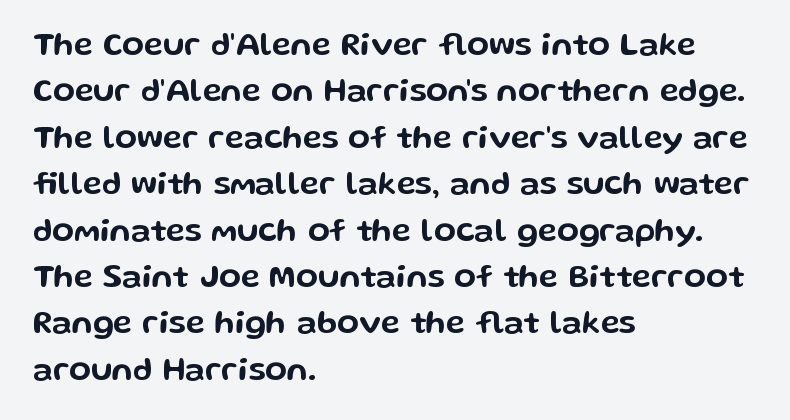
The image shows 32 px wide sans-serif type, upright; set left-aligned, normal line spacing (1.45x), normal letter spacing, not underlined; low stroke contrast and a medium x-height.
